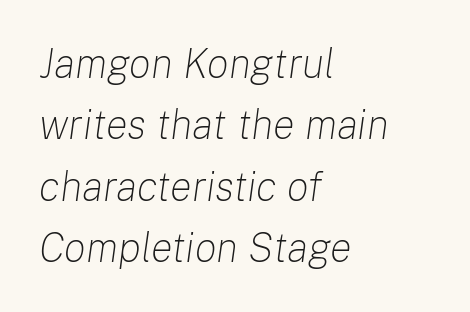
Q: Is the text bold? A: No.
Q: Is the text italic (slanted)? A: Yes, it leans right by about 8 degrees.
Q: Is the text underlined? A: No.
Q: How is the paragraph aligned? A: Left-aligned.
Q: Is the spacing between letters normal or unusually wide? A: Normal.
Q: Is the spacing between lines tight, normal or loose? A: Normal.
Q: Width (condensed, normal, or wide)? A: Normal.
Q: Stroke contrast? A: Low.
Q: x-height? A: Medium.
Q: Monospaced? A: No.
